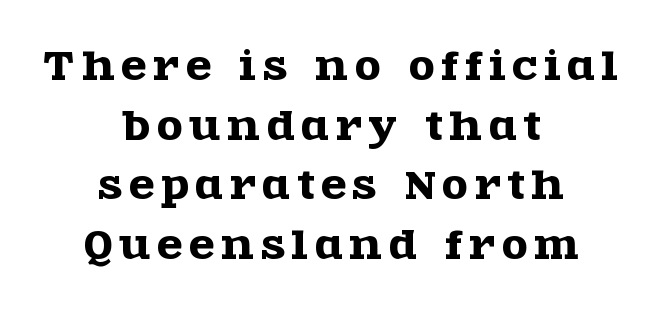
Leading: standard. This sample uses an upright cut, with every glyph sitting square on the baseline. These lines are rendered in a variable-pitch font. Is the block centered? Yes — each line is placed symmetrically about the middle.
